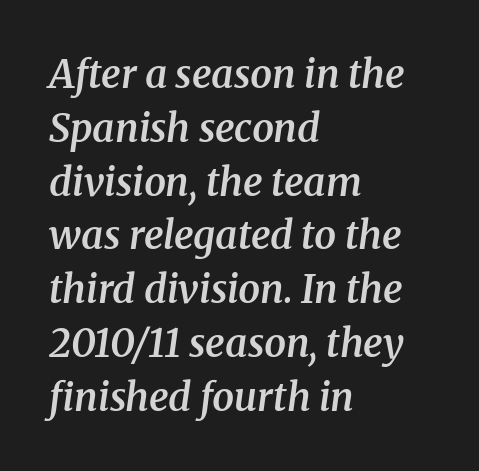
Q: Is the text bold? A: Semi-bold.
Q: Is the text italic (slanted)? A: Yes, it leans right by about 8 degrees.
Q: Is the typeface a serif or a sans-serif typeface? A: Serif.
Q: Is the text underlined? A: No.
Q: How is the paragraph aligned? A: Left-aligned.
Q: Is the spacing between letters normal or unusually wide? A: Normal.
Q: Is the spacing between lines tight, normal or loose? A: Normal.
Q: Width (condensed, normal, or wide)? A: Normal.
Q: Stroke contrast? A: Medium.
Q: x-height? A: Medium.
Q: Monospaced? A: No.
